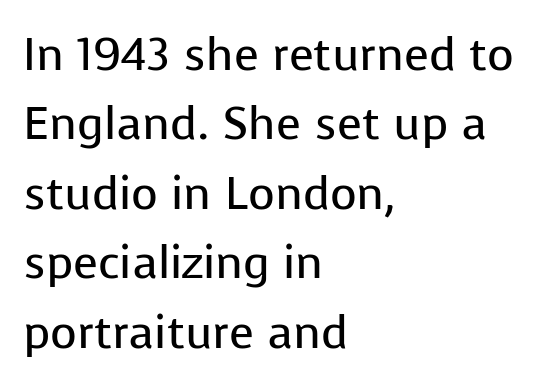
{"serif": "no", "italic": "no", "bold": "no", "weight": "regular", "width": "normal", "stroke_contrast": "low", "x_height": "medium", "monospaced": "no", "underline": "no", "align": "left", "line_spacing": "normal", "line_spacing_ratio": 1.51, "letter_spacing": "normal", "letter_spacing_em": 0.0, "glyph_px": 46}
